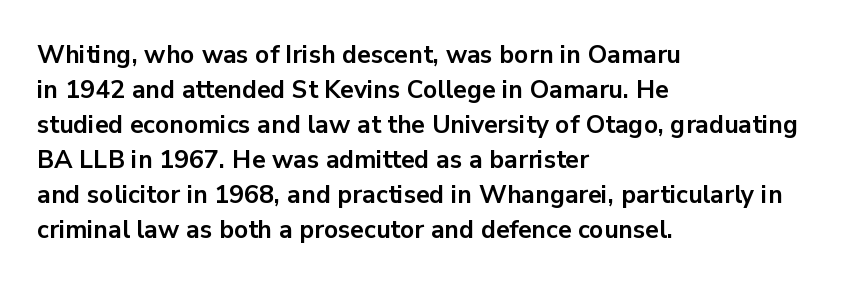
{"italic": "no", "bold": "yes", "underline": "no", "align": "left", "line_spacing": "normal", "line_spacing_ratio": 1.4, "letter_spacing": "normal", "letter_spacing_em": 0.0, "glyph_px": 25}
